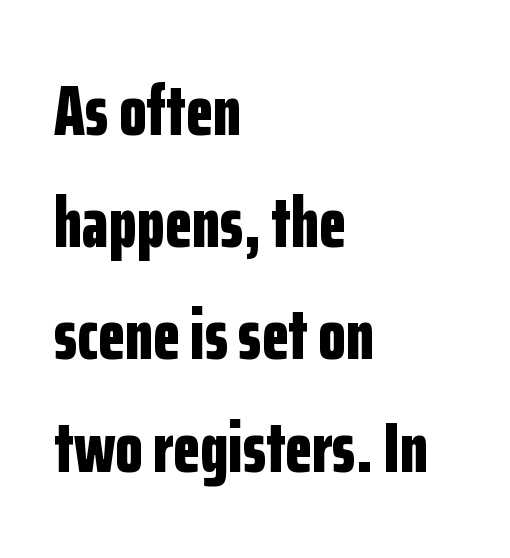
Q: Is the text bold? A: Yes.
Q: Is the text italic (slanted)? A: No, it is upright.
Q: Is the typeface a serif or a sans-serif typeface? A: Sans-serif.
Q: Is the text underlined? A: No.
Q: How is the paragraph aligned? A: Left-aligned.
Q: Is the spacing between letters normal or unusually wide? A: Normal.
Q: Is the spacing between lines tight, normal or loose? A: Normal.
Q: Width (condensed, normal, or wide)? A: Condensed.
Q: Stroke contrast? A: Low.
Q: x-height? A: Medium.
Q: Monospaced? A: No.
